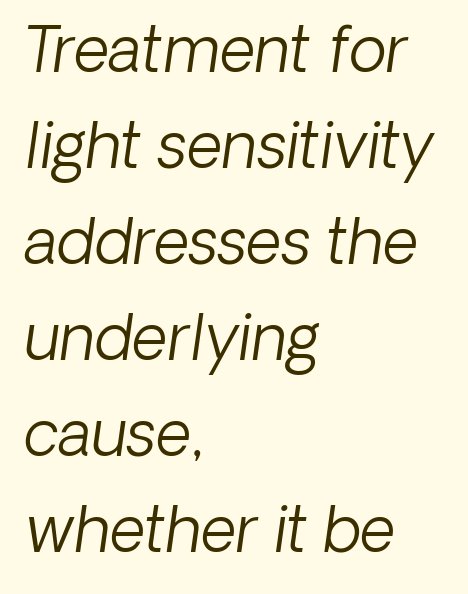
The area under the type is left untouched. Is this a heavy cut? Hardly; it is regular or lighter. Is this a fixed-width face? No — the glyphs have proportional, varying widths. This sample uses plain, unmodified letter spacing. The face used here has a pronounced slope to its letters.
